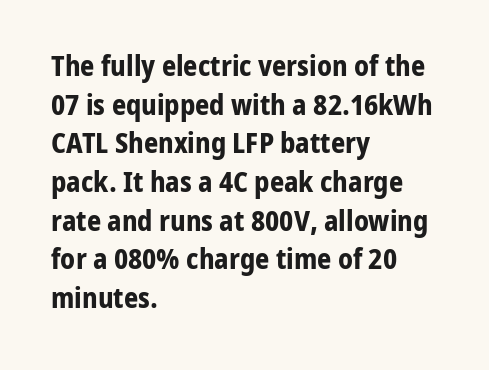
{"serif": "no", "italic": "no", "bold": "yes", "weight": "bold", "width": "normal", "stroke_contrast": "low", "x_height": "medium", "monospaced": "no", "underline": "no", "align": "left", "line_spacing": "normal", "line_spacing_ratio": 1.38, "letter_spacing": "normal", "letter_spacing_em": 0.0, "glyph_px": 28}
